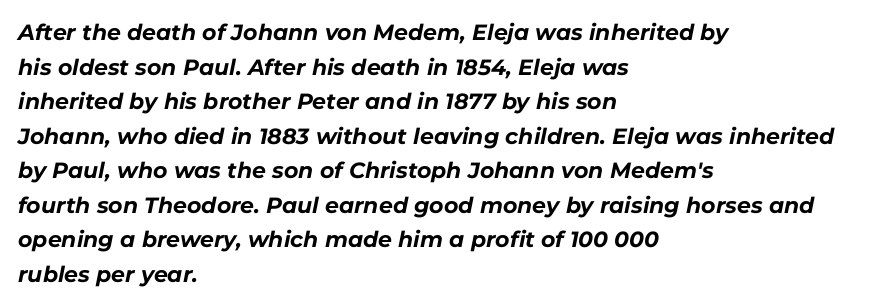
{"italic": "yes", "lean": "right", "slant_degrees": 11, "bold": "yes", "underline": "no", "align": "left", "line_spacing": "normal", "line_spacing_ratio": 1.57, "letter_spacing": "normal", "letter_spacing_em": 0.0, "glyph_px": 22}
